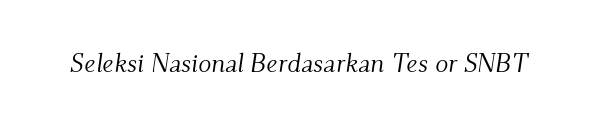
Rendered with sloped, italic letterforms. The strokes carry an ordinary text weight at most. How are the letters spaced? Ordinarily, with no added tracking. The zone under the glyphs is completely vacant.
